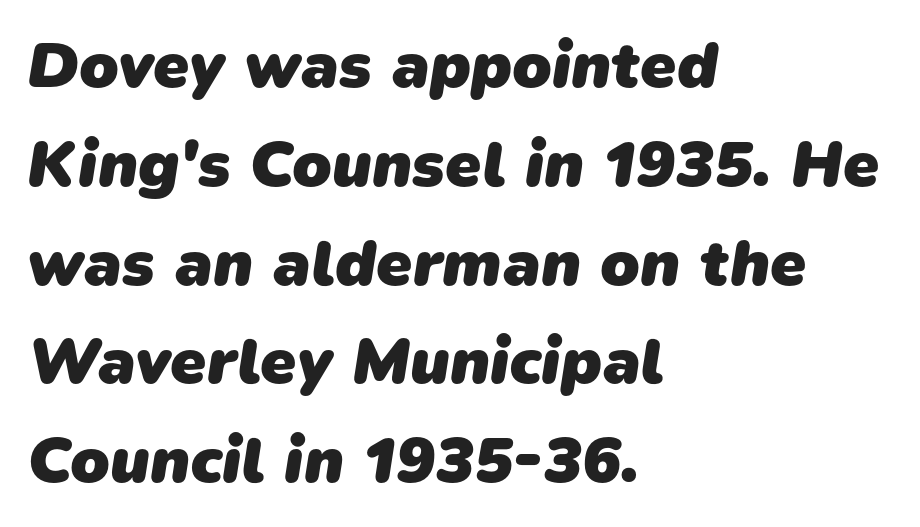
The image shows 65 px heavy sans-serif type; set left-aligned, normal line spacing (1.52x), normal letter spacing, not underlined; low stroke contrast and a medium x-height.
